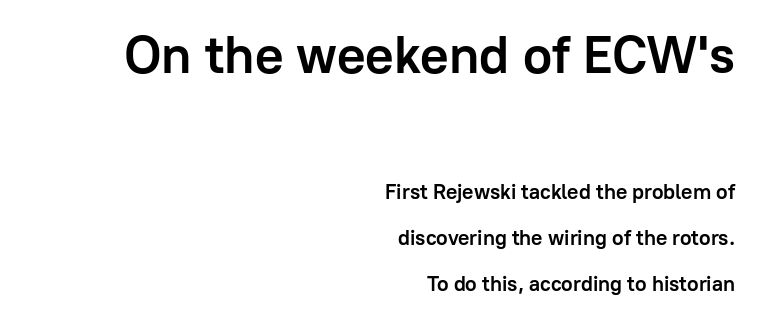
{"serif": "no", "italic": "no", "bold": "yes", "weight": "semibold", "width": "normal", "stroke_contrast": "low", "x_height": "medium", "monospaced": "no", "underline": "no", "align": "right", "line_spacing": "loose", "line_spacing_ratio": 2.17, "letter_spacing": "normal", "letter_spacing_em": 0.0, "larger_block": "first", "size_ratio": 2.52, "glyph_px": 53}
